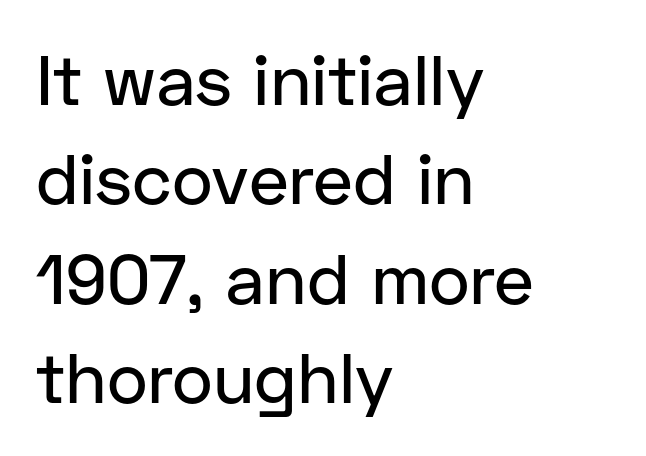
Ordinary non-slanted type is in use. One-word summary of the alignment: left. Vertically, the passage feels balanced, rows spaced as you'd expect. This sample has the flowing, uneven cadence of proportional lettering. These lines are composed in type without serifs. Clear beneath every line of the passage.
